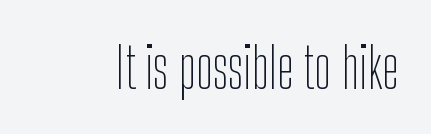
Spacing verdict: proportional, widths tailored to each character. Notice how the stems are strictly vertical — no italics here. The strip under each line holds only bare page. In terms of letterform style, serifs are entirely absent.
